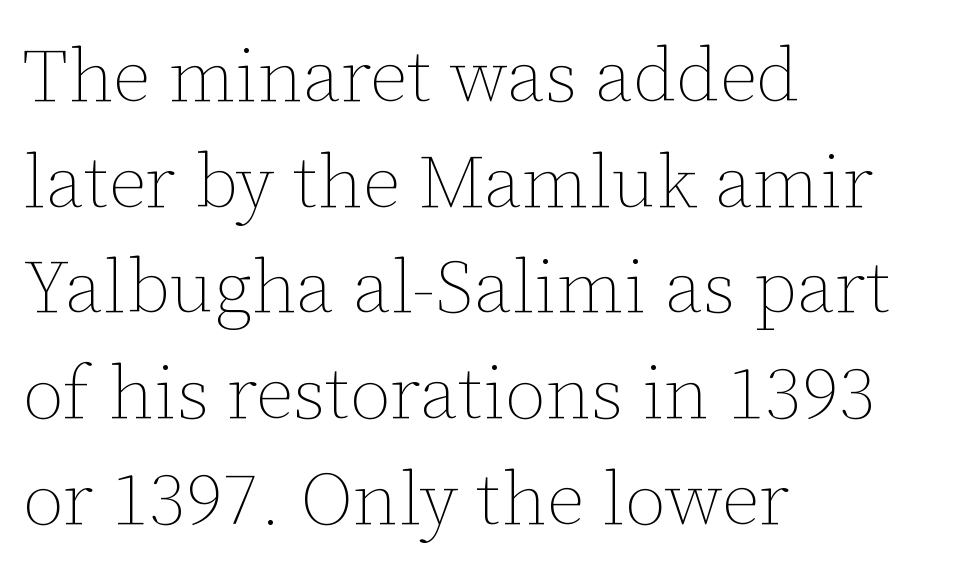
The image shows 75 px thin type, upright; set left-aligned, normal line spacing (1.41x), normal letter spacing, not underlined; low stroke contrast and a medium x-height.
